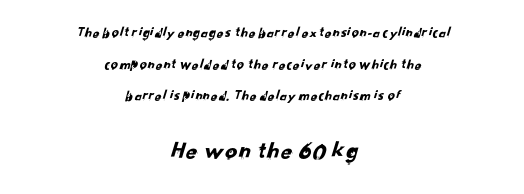
Q: Is the text underlined? A: No.
Q: How is the paragraph aligned? A: Centered.
Q: Is the spacing between letters normal or unusually wide? A: Normal.
Q: Is the spacing between lines tight, normal or loose? A: Loose.
Q: Which block of text is set in a larger size, the first (top) or the second (bottom)? A: The second (bottom) one.
